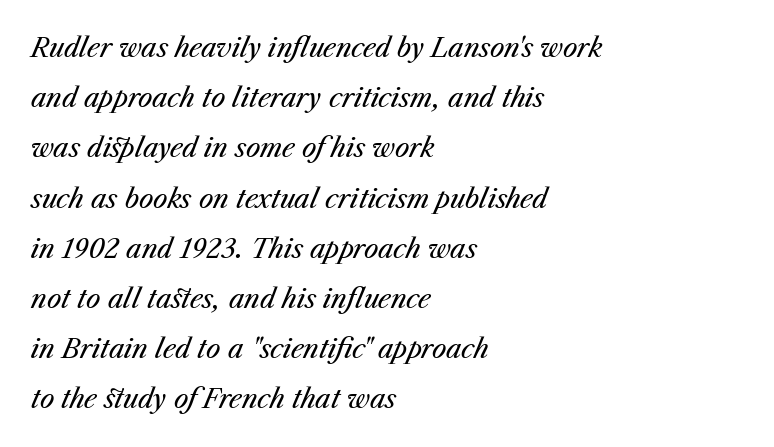
Notice the wide empty band between every row — that's loose leading. Spacing between characters is what you'd get straight out of the box. Descenders hang freely into open space. Line starts are locked; line ends wander.
